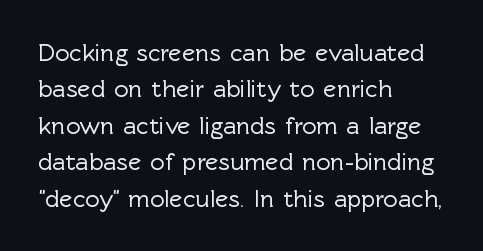
Q: Is the text italic (slanted)? A: No, it is upright.
Q: Is the text underlined? A: No.
Q: How is the paragraph aligned? A: Left-aligned.
Q: Is the spacing between letters normal or unusually wide? A: Normal.
Q: Is the spacing between lines tight, normal or loose? A: Normal.
